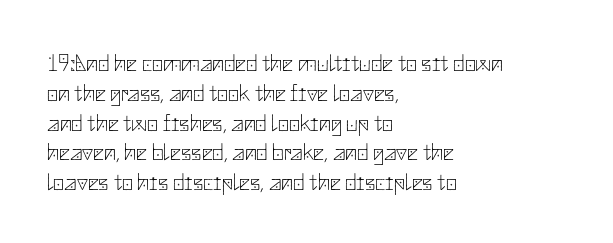
If you drew a line through each stem, it would be perfectly vertical. Tracking value appears to be zero — textbook default spacing. The rag falls on the right side of this text block. The face looks like a standard text weight, possibly lighter. The string is rendered with underlining switched off.
